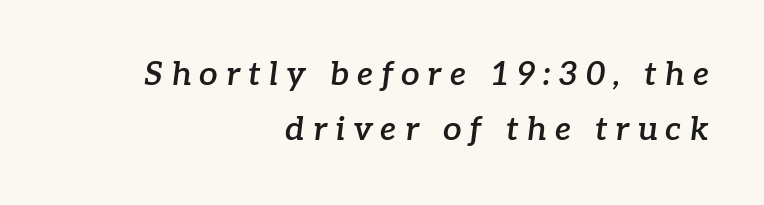
A fair bit of extra ink — the face is semibold, not bold. One glance says typical: line gaps are just what's usual. The specimen omits any rule beneath the text block's lines. Is this a fixed-width face? No — the glyphs have proportional, varying widths. Typeset ragged left — the right edge is the straight one. There is plenty of visible air inserted between adjacent glyphs.
